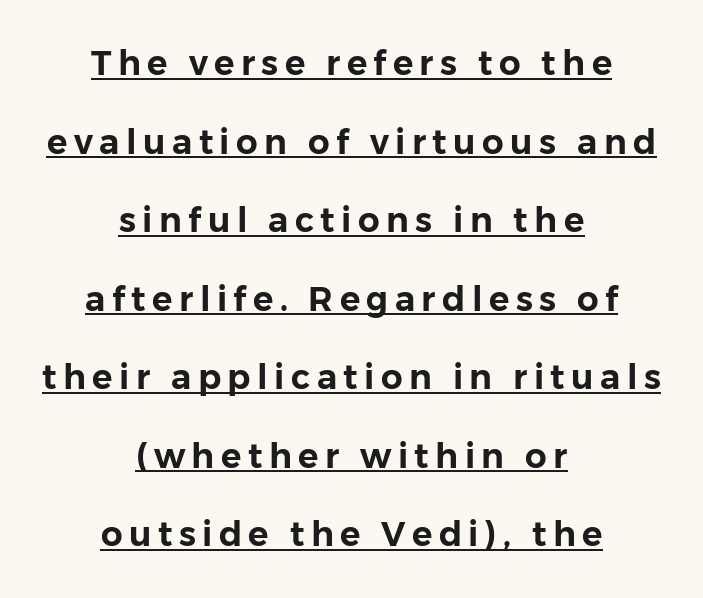
The image shows 34 px sans-serif type, upright; set centered, loose line spacing (2.31x), underlined; low stroke contrast and a medium x-height.
